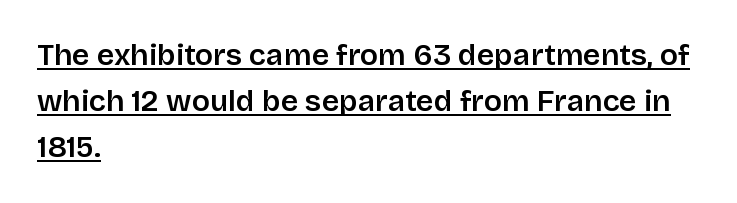
The image shows 30 px semibold sans-serif type, upright; set left-aligned, normal line spacing (1.53x), normal letter spacing, underlined; low stroke contrast and a large x-height.
